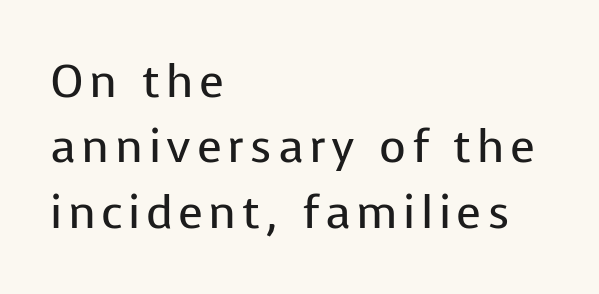
The image shows 46 px regular-weight sans-serif type, upright; set left-aligned, normal line spacing (1.42x), not underlined; low stroke contrast and a medium x-height.
